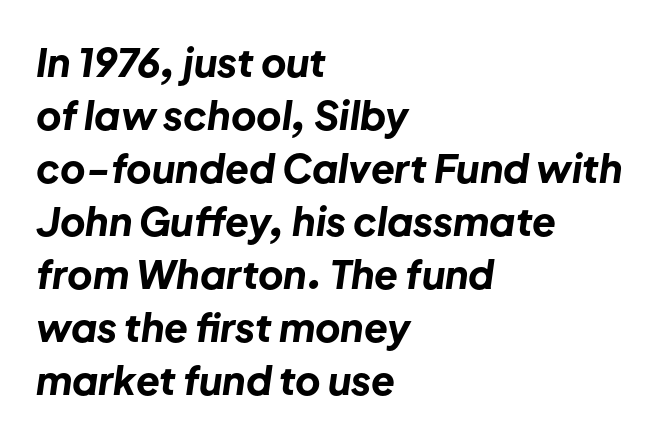
Q: Is the text bold? A: Yes.
Q: Is the text italic (slanted)? A: Yes, it leans right by about 8 degrees.
Q: Is the text underlined? A: No.
Q: How is the paragraph aligned? A: Left-aligned.
Q: Is the spacing between letters normal or unusually wide? A: Normal.
Q: Is the spacing between lines tight, normal or loose? A: Normal.
Q: Width (condensed, normal, or wide)? A: Normal.
Q: Stroke contrast? A: Low.
Q: x-height? A: Medium.
Q: Monospaced? A: No.
